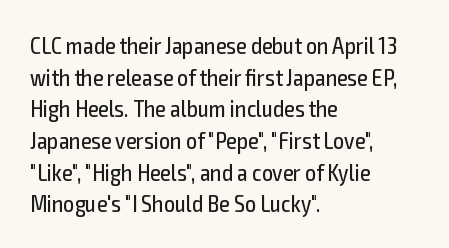
Leftover space on each line is placed entirely after the last word. The typesetting does not lean heavy: it is not bold. Honestly, the letter spacing is just normal — you wouldn't notice it. Underline: absent. If you drew a line through each stem, it would be perfectly vertical.
